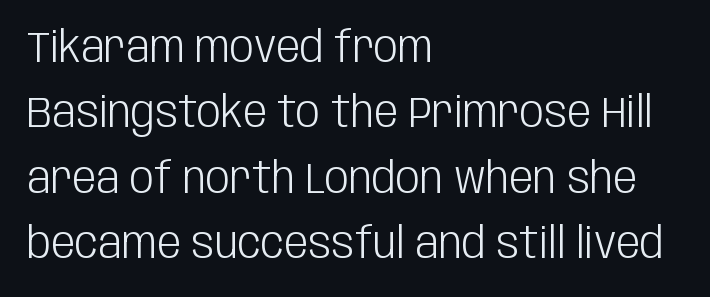
{"serif": "no", "italic": "no", "bold": "no", "weight": "light", "width": "condensed", "stroke_contrast": "low", "x_height": "large", "monospaced": "no", "underline": "no", "align": "left", "line_spacing": "normal", "line_spacing_ratio": 1.52, "letter_spacing": "normal", "letter_spacing_em": 0.0, "glyph_px": 43}
